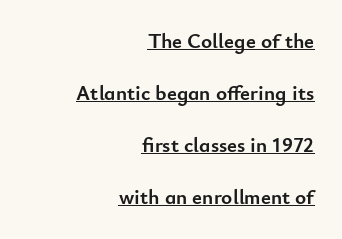
The image shows 21 px bold type, upright; set right-aligned, loose line spacing (2.47x), normal letter spacing, underlined.
